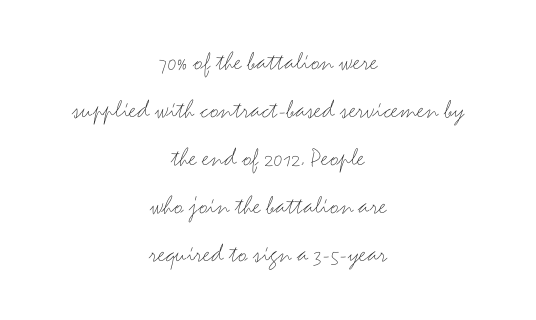
Q: Is the text bold? A: No.
Q: Is the text italic (slanted)? A: Yes.
Q: Is the text underlined? A: No.
Q: How is the paragraph aligned? A: Centered.
Q: Is the spacing between letters normal or unusually wide? A: Normal.
